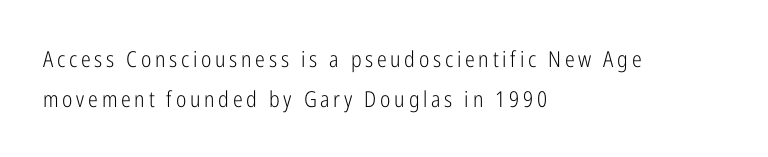
The lettering holds an erect, upright posture throughout. Horizontal alignment here is leftward, the default for most running prose. Type without underlining. Stems here are at most as thick as an everyday book face.
